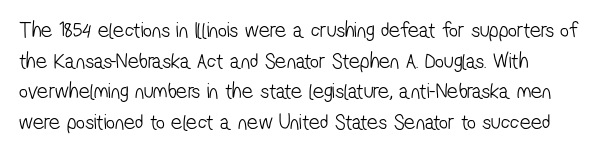
{"bold": "no", "underline": "no", "align": "left", "line_spacing": "normal", "line_spacing_ratio": 1.39, "letter_spacing": "normal", "letter_spacing_em": 0.0, "glyph_px": 22}
